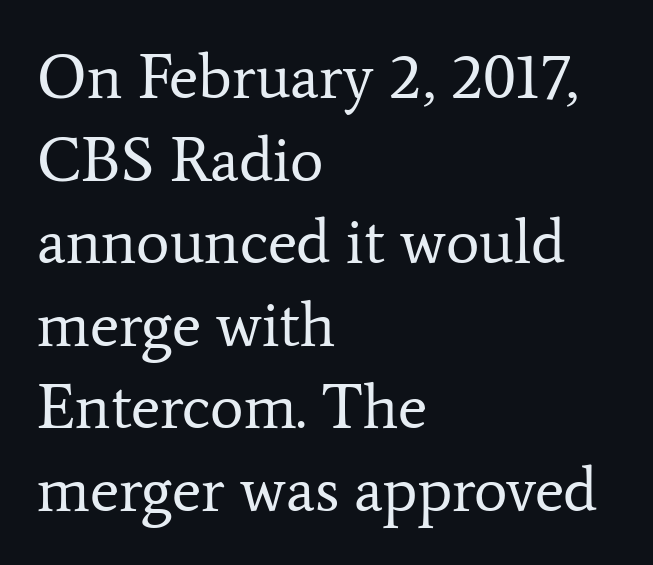
Is the block centered? No — it sits flush against the left margin. If you measured baseline to baseline, you'd find a middling distance. A typesetter would label this face a serif. Inter-character spacing is left at the font's built-in metrics. The area under the type is left untouched.
